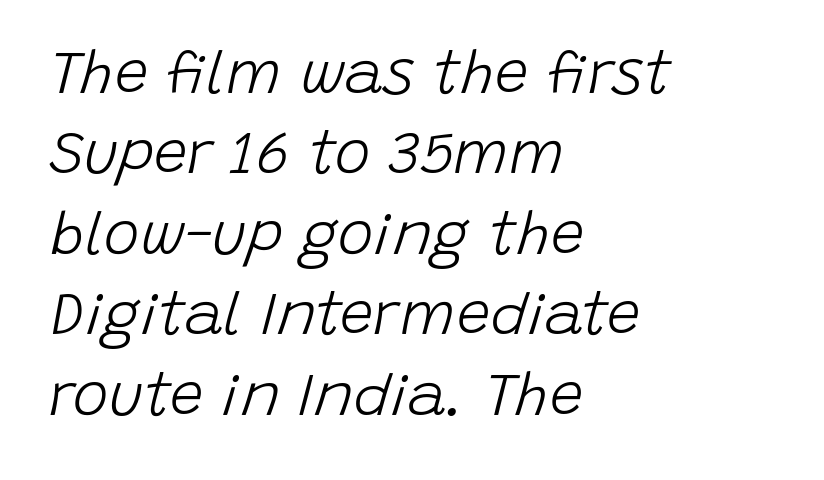
The image shows 60 px light type, italic (leaning right); set left-aligned, normal line spacing (1.34x), normal letter spacing, not underlined; low stroke contrast and a large x-height.
